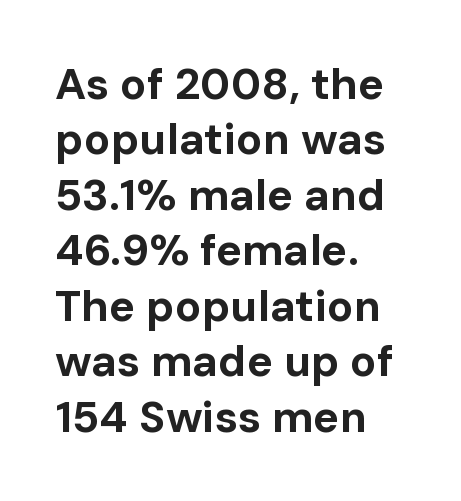
Q: Is the text bold? A: Yes.
Q: Is the text italic (slanted)? A: No, it is upright.
Q: Is the typeface a serif or a sans-serif typeface? A: Sans-serif.
Q: Is the text underlined? A: No.
Q: How is the paragraph aligned? A: Left-aligned.
Q: Is the spacing between letters normal or unusually wide? A: Normal.
Q: Is the spacing between lines tight, normal or loose? A: Normal.
Q: Width (condensed, normal, or wide)? A: Normal.
Q: Stroke contrast? A: Low.
Q: x-height? A: Medium.
Q: Monospaced? A: No.
